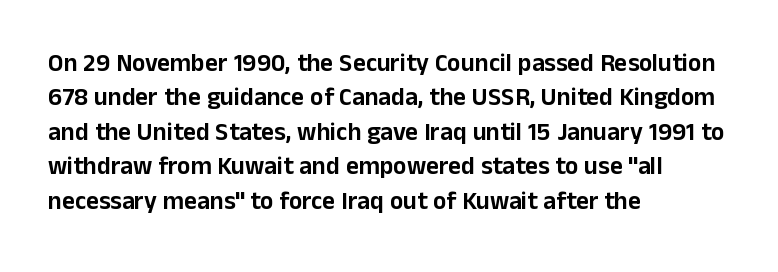
The image shows 25 px text type, upright; set left-aligned, normal line spacing (1.38x), normal letter spacing, not underlined.
